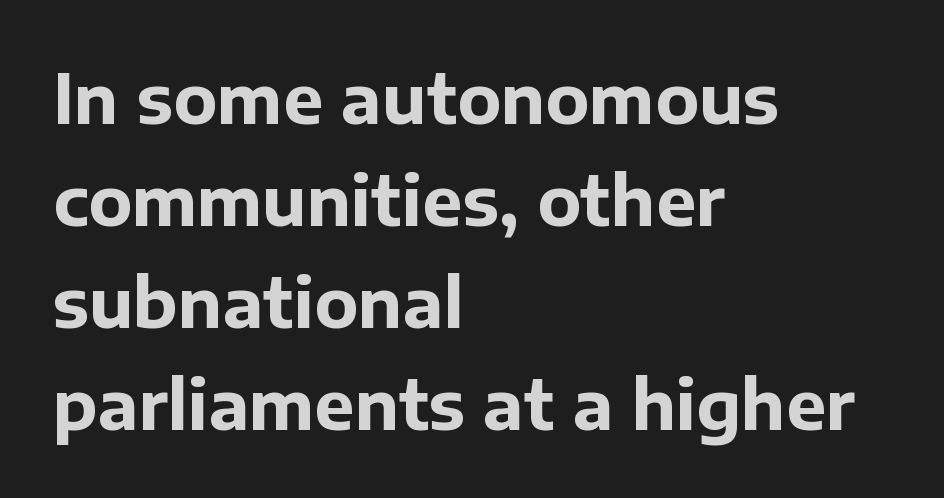
Interline gaps are of average width in this sample. The setting favours the left margin, as ordinary paragraphs usually do. Posture: straight, roman, zero tilt. Are there feet on the stems? There aren't — it's a sans.
